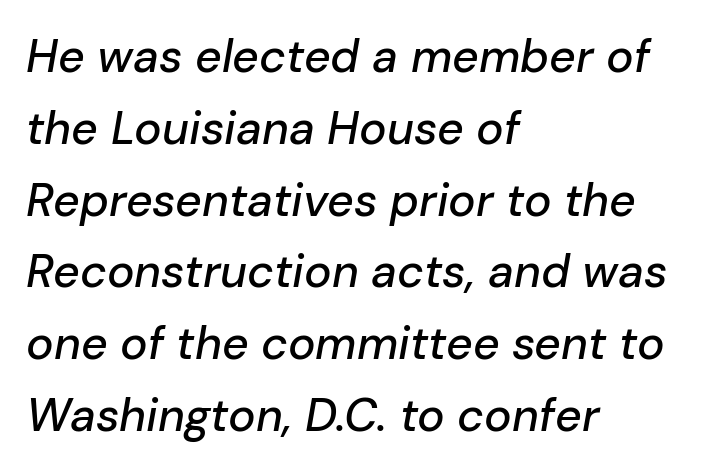
Q: Is the text italic (slanted)? A: Yes, it leans right by about 10 degrees.
Q: Is the text underlined? A: No.
Q: How is the paragraph aligned? A: Left-aligned.
Q: Is the spacing between letters normal or unusually wide? A: Normal.
Q: Is the spacing between lines tight, normal or loose? A: Normal.
Q: Width (condensed, normal, or wide)? A: Normal.
Q: Stroke contrast? A: Low.
Q: x-height? A: Medium.
Q: Monospaced? A: No.
